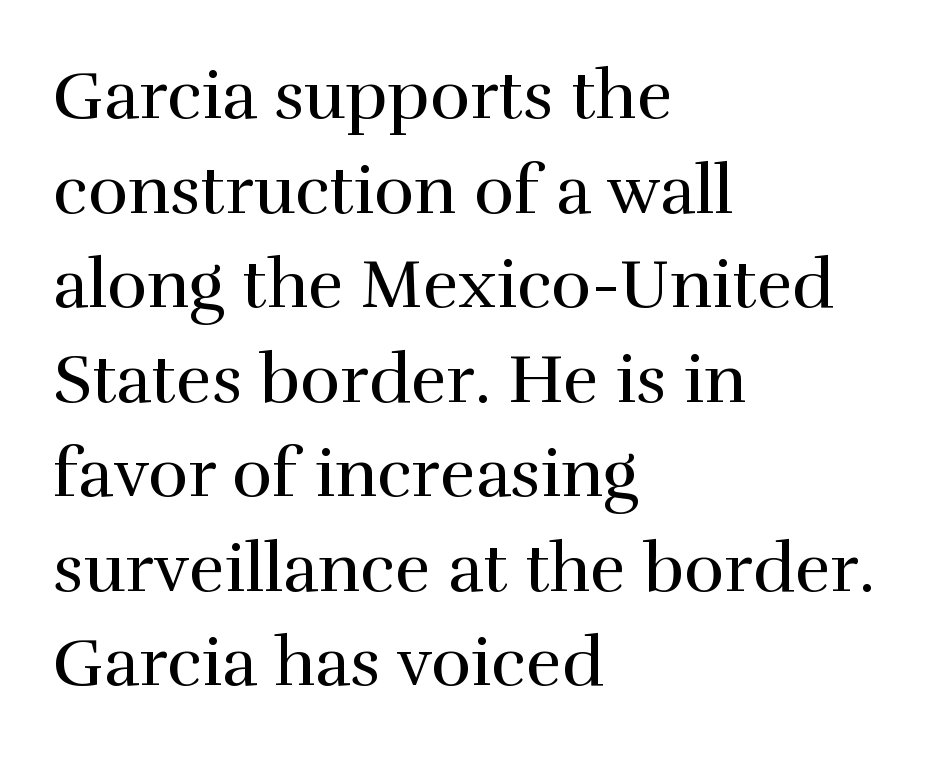
The image shows 68 px regular-weight serif type, upright; set left-aligned, normal line spacing (1.39x), normal letter spacing, not underlined; high stroke contrast and a medium x-height.
